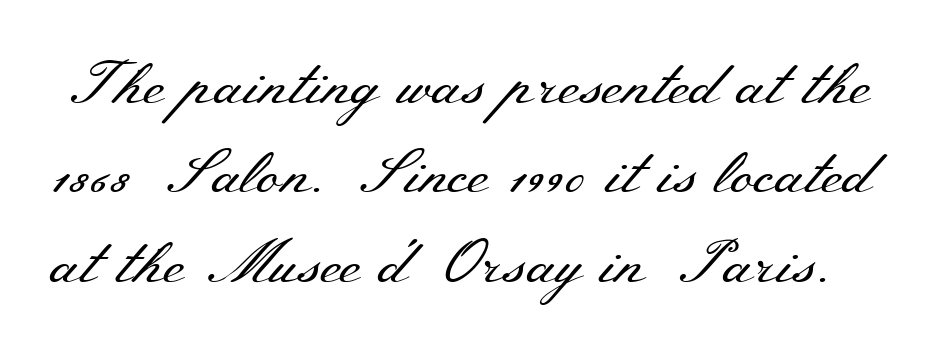
{"serif": "yes", "bold": "no", "weight": "regular", "width": "wide", "stroke_contrast": "medium", "x_height": "small", "monospaced": "no", "underline": "no", "line_spacing": "normal", "line_spacing_ratio": 1.49, "letter_spacing": "normal", "letter_spacing_em": 0.0, "glyph_px": 60}
